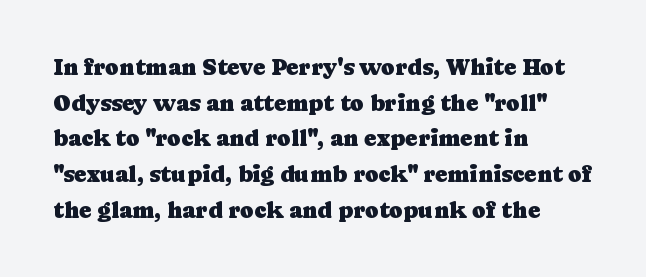
Q: Is the text italic (slanted)? A: No, it is upright.
Q: Is the text underlined? A: No.
Q: How is the paragraph aligned? A: Left-aligned.
Q: Is the spacing between letters normal or unusually wide? A: Normal.
Q: Is the spacing between lines tight, normal or loose? A: Normal.
